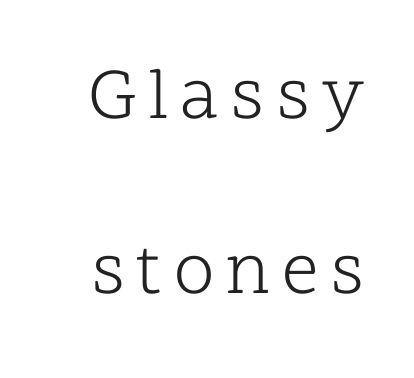
These lines are rendered in a variable-pitch font. The gap between lines stays unmarked. Ascenders rise straight up at ninety degrees. Weight class: somewhere from thin through regular. Little horizontal feet cap the strokes, marking this as serif type. Honestly, the rows look like they've been pulled way apart.
